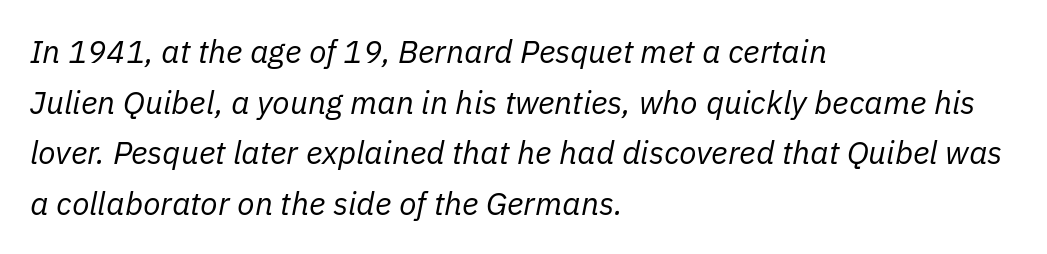
The image shows 32 px regular-weight type, italic (leaning right); set left-aligned, normal line spacing (1.58x), normal letter spacing, not underlined; low stroke contrast and a medium x-height.
